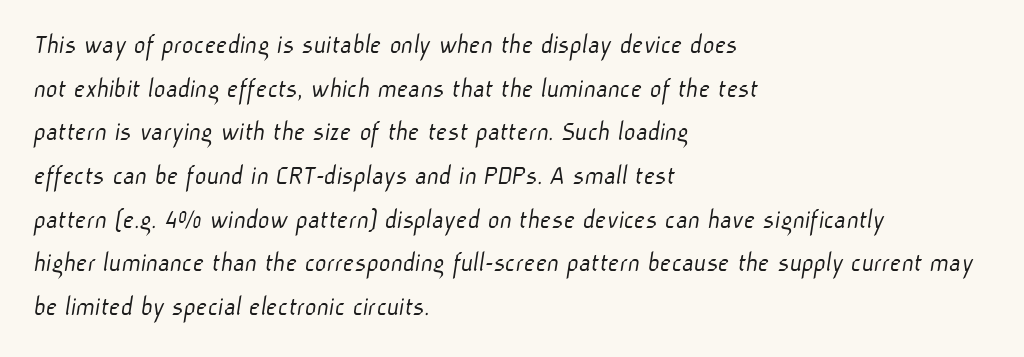
{"serif": "no", "bold": "no", "weight": "light", "width": "normal", "stroke_contrast": "low", "x_height": "medium", "monospaced": "no", "underline": "no", "align": "left", "line_spacing": "normal", "line_spacing_ratio": 1.56, "letter_spacing": "normal", "letter_spacing_em": 0.0, "glyph_px": 28}
